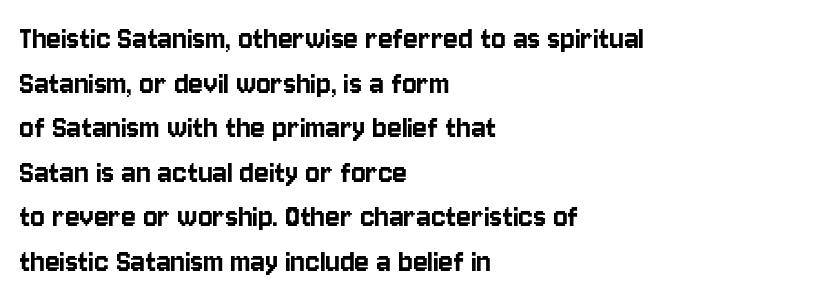
{"serif": "no", "italic": "no", "width": "condensed", "stroke_contrast": "low", "x_height": "large", "monospaced": "no", "underline": "no", "align": "left", "line_spacing": "normal", "line_spacing_ratio": 1.31, "letter_spacing": "normal", "letter_spacing_em": 0.0, "glyph_px": 34}
